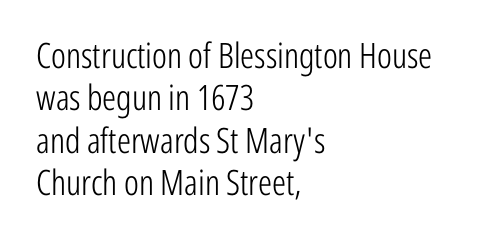
The image shows 35 px light, condensed sans-serif type, upright; set left-aligned, line spacing 1.21x, normal letter spacing, not underlined; low stroke contrast and a medium x-height.
